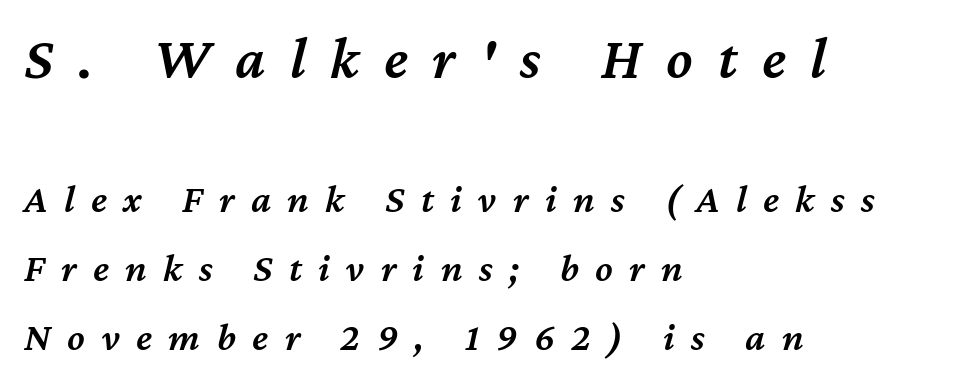
The image shows 60 px semibold type, italic (leaning right); set left-aligned, line spacing 1.73x, unusually wide letter spacing (+0.41 em), not underlined; the first (top) block is 1.5x larger; medium stroke contrast and a medium x-height.
